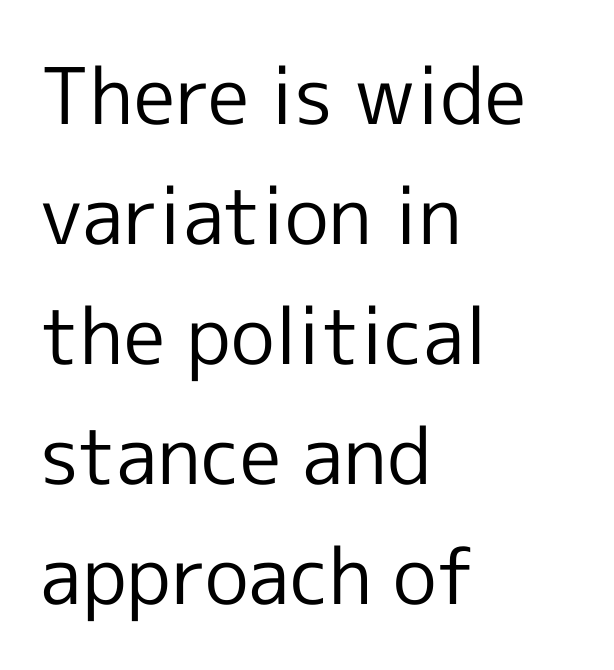
No italicization has been applied; the sample stays upright. To sum up the face: it is a sans, with no serifs. The letters advance in unequal steps, a hallmark of proportional type. The passage shown is not underscored anywhere.
